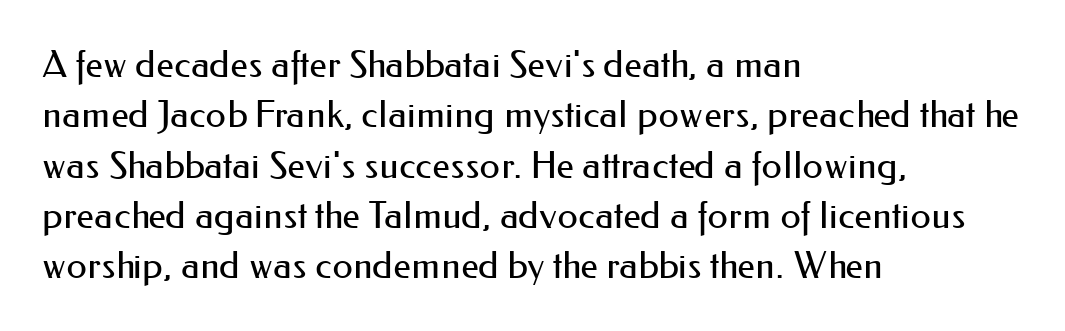
The image shows 37 px regular-weight sans-serif type, upright; set left-aligned, normal line spacing (1.36x), normal letter spacing, not underlined; medium stroke contrast and a small x-height.
